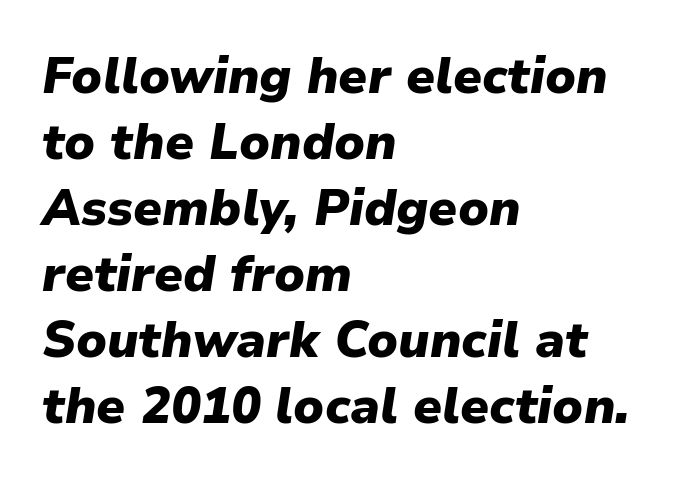
{"italic": "yes", "lean": "right", "slant_degrees": 9, "bold": "yes", "weight": "heavy", "width": "normal", "stroke_contrast": "low", "x_height": "medium", "monospaced": "no", "underline": "no", "align": "left", "line_spacing": "normal", "line_spacing_ratio": 1.32, "letter_spacing": "normal", "letter_spacing_em": 0.0, "glyph_px": 50}
